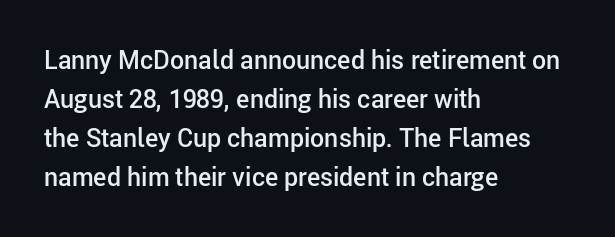
{"italic": "no", "bold": "semi", "underline": "no", "align": "left", "line_spacing": "normal", "line_spacing_ratio": 1.56, "letter_spacing": "normal", "letter_spacing_em": 0.0, "glyph_px": 25}
